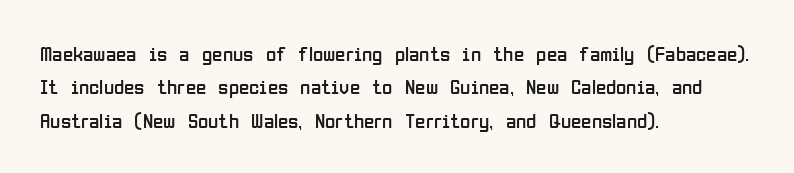
Q: Is the text bold? A: No.
Q: Is the text italic (slanted)? A: No, it is upright.
Q: Is the text underlined? A: No.
Q: How is the paragraph aligned? A: Left-aligned.
Q: Is the spacing between letters normal or unusually wide? A: Normal.
Q: Is the spacing between lines tight, normal or loose? A: Normal.
